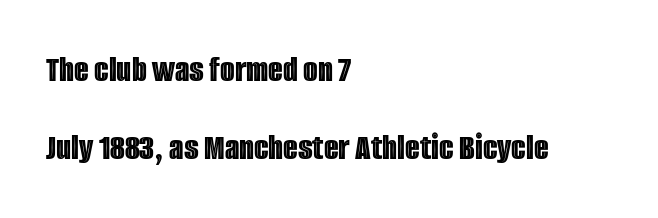
The image shows 38 px condensed type, upright; set left-aligned, loose line spacing (2.06x), normal letter spacing, not underlined; a large x-height.
